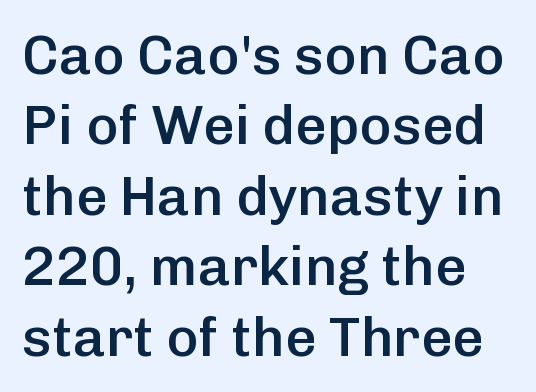
The image shows 55 px semibold sans-serif type, upright; set normal line spacing (1.28x), normal letter spacing, not underlined; low stroke contrast and a medium x-height.
